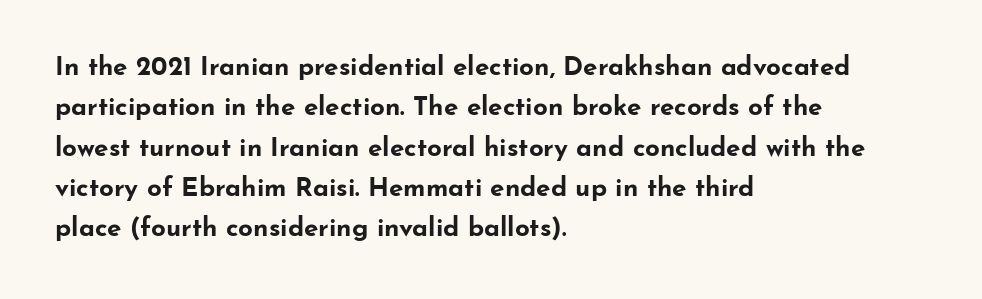
{"italic": "no", "bold": "yes", "underline": "no", "align": "left", "line_spacing": "normal", "line_spacing_ratio": 1.55, "letter_spacing": "normal", "letter_spacing_em": 0.0, "glyph_px": 26}
